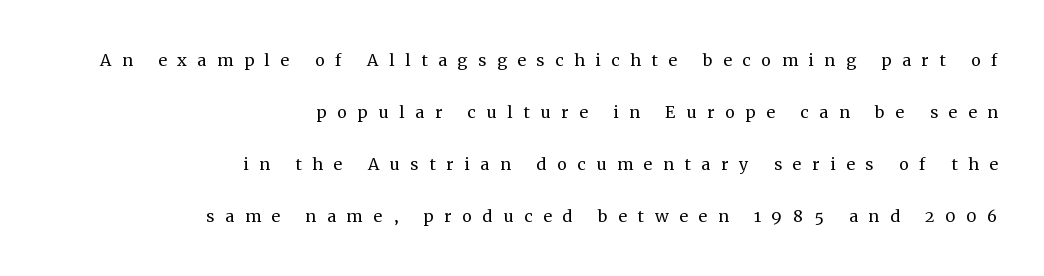
Q: Is the text bold? A: No.
Q: Is the text italic (slanted)? A: No, it is upright.
Q: Is the text underlined? A: No.
Q: How is the paragraph aligned? A: Right-aligned.
Q: Is the spacing between letters normal or unusually wide? A: Unusually wide.
Q: Is the spacing between lines tight, normal or loose? A: Loose.
